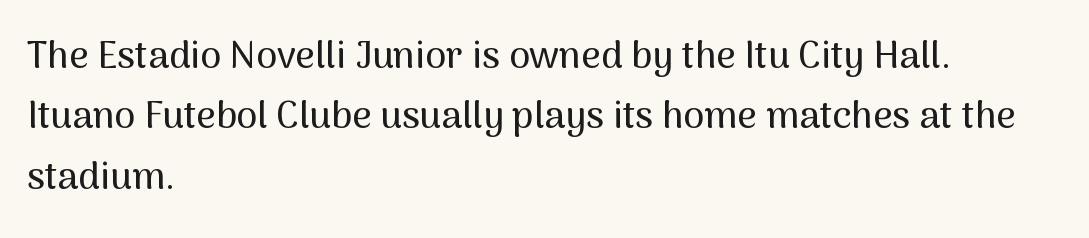
Q: Is the text italic (slanted)? A: No, it is upright.
Q: Is the typeface a serif or a sans-serif typeface? A: Sans-serif.
Q: Is the text underlined? A: No.
Q: How is the paragraph aligned? A: Left-aligned.
Q: Is the spacing between letters normal or unusually wide? A: Normal.
Q: Is the spacing between lines tight, normal or loose? A: Normal.
Q: Width (condensed, normal, or wide)? A: Normal.
Q: Stroke contrast? A: Medium.
Q: x-height? A: Medium.
Q: Monospaced? A: No.
